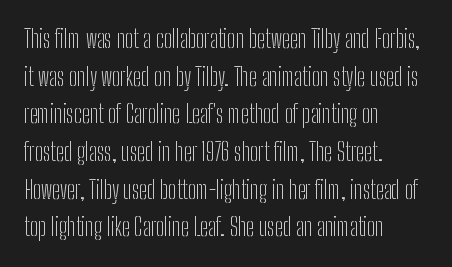
The image shows 24 px text type, upright; set left-aligned, normal line spacing (1.57x), normal letter spacing, not underlined.
